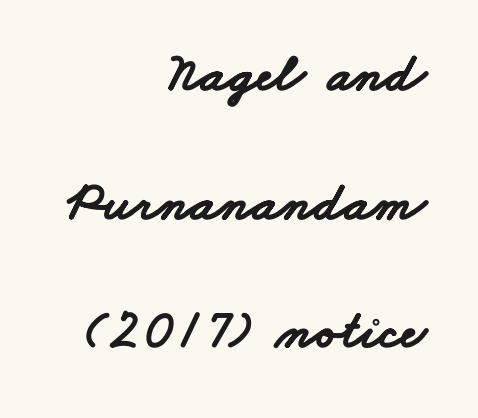
The image shows 55 px bold, wide sans-serif type; set right-aligned, loose line spacing (2.34x), normal letter spacing, not underlined; low stroke contrast and a small x-height.
